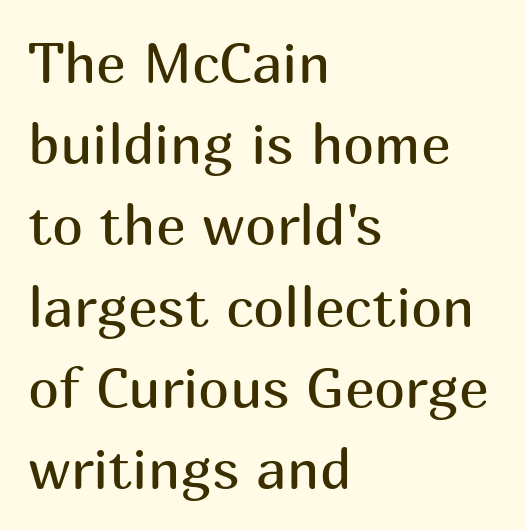
{"serif": "no", "italic": "no", "bold": "no", "weight": "regular", "width": "normal", "stroke_contrast": "medium", "x_height": "medium", "monospaced": "no", "underline": "no", "align": "left", "line_spacing": "normal", "line_spacing_ratio": 1.45, "letter_spacing": "normal", "letter_spacing_em": 0.0, "glyph_px": 56}
